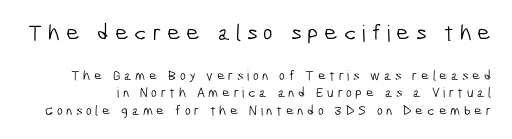
Q: Is the text bold? A: No.
Q: Is the text underlined? A: No.
Q: Is the spacing between letters normal or unusually wide? A: Unusually wide.
Q: Which block of text is set in a larger size, the first (top) or the second (bottom)? A: The first (top) one.
